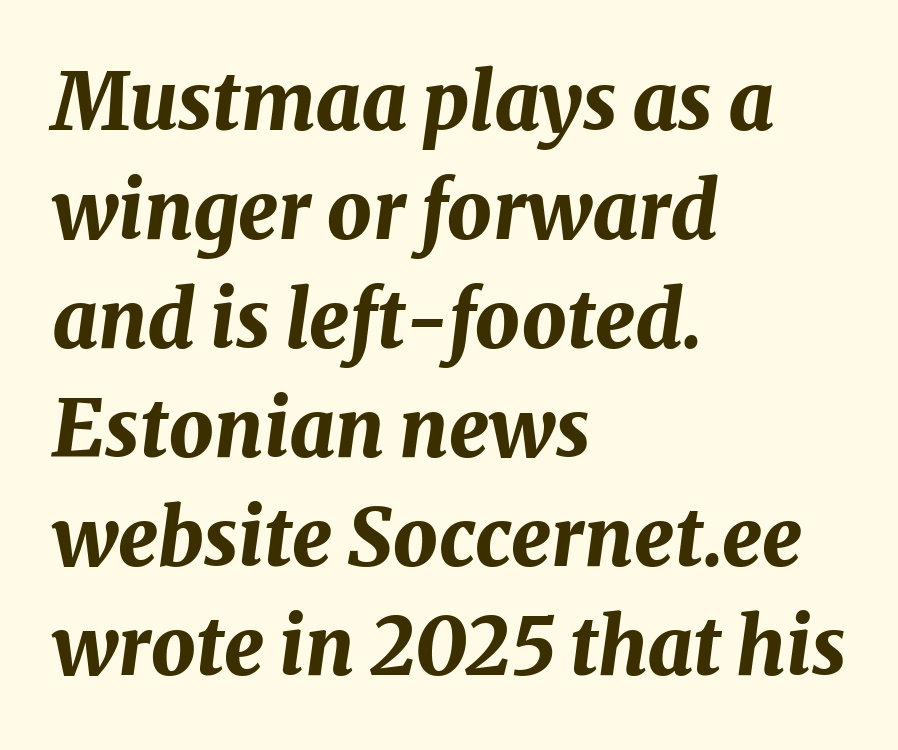
The image shows 79 px bold type, italic (leaning right); set left-aligned, normal line spacing (1.38x), normal letter spacing, not underlined; medium stroke contrast and a medium x-height.
